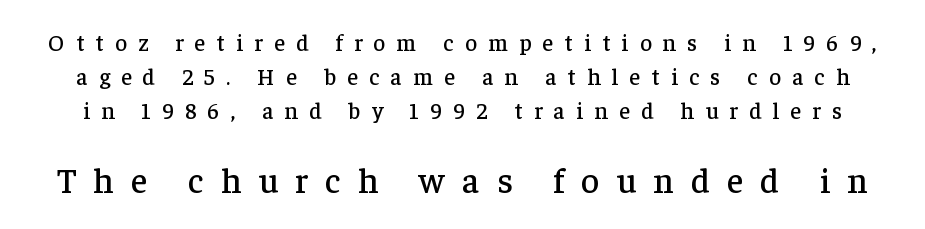
Q: Is the text italic (slanted)? A: No, it is upright.
Q: Is the typeface a serif or a sans-serif typeface? A: Serif.
Q: Is the text underlined? A: No.
Q: Is the spacing between letters normal or unusually wide? A: Unusually wide.
Q: Is the spacing between lines tight, normal or loose? A: Normal.
Q: Which block of text is set in a larger size, the first (top) or the second (bottom)? A: The second (bottom) one.
Q: Width (condensed, normal, or wide)? A: Normal.
Q: Stroke contrast? A: Low.
Q: x-height? A: Medium.
Q: Monospaced? A: No.
